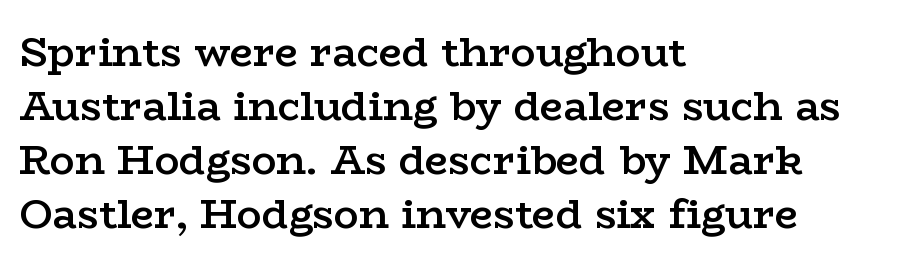
Default kerning and tracking; the words read as compact shapes. A typesetter would label this face a serif. In CSS terms this would be text-align: left. Proportional: the letters do not fall into vertical columns.
